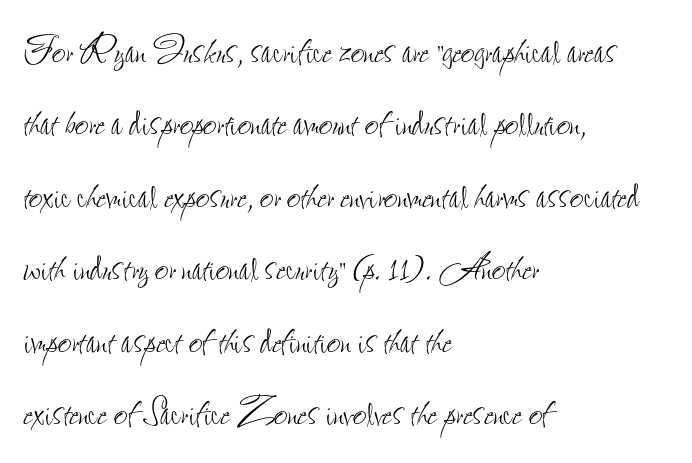
Q: Is the text bold? A: No.
Q: Is the text italic (slanted)? A: Yes.
Q: Is the text underlined? A: No.
Q: How is the paragraph aligned? A: Left-aligned.
Q: Is the spacing between letters normal or unusually wide? A: Normal.
Q: Is the spacing between lines tight, normal or loose? A: Normal.
Q: Width (condensed, normal, or wide)? A: Condensed.
Q: Stroke contrast? A: Low.
Q: x-height? A: Small.
Q: Monospaced? A: No.
